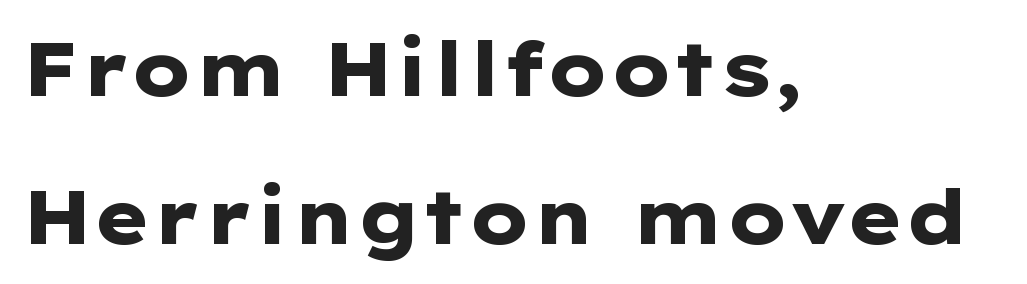
Q: Is the text bold? A: Yes.
Q: Is the text italic (slanted)? A: No, it is upright.
Q: Is the typeface a serif or a sans-serif typeface? A: Sans-serif.
Q: Is the text underlined? A: No.
Q: How is the paragraph aligned? A: Left-aligned.
Q: Is the spacing between letters normal or unusually wide? A: Normal.
Q: Is the spacing between lines tight, normal or loose? A: Loose.
Q: Width (condensed, normal, or wide)? A: Wide.
Q: Stroke contrast? A: Low.
Q: x-height? A: Medium.
Q: Monospaced? A: No.
